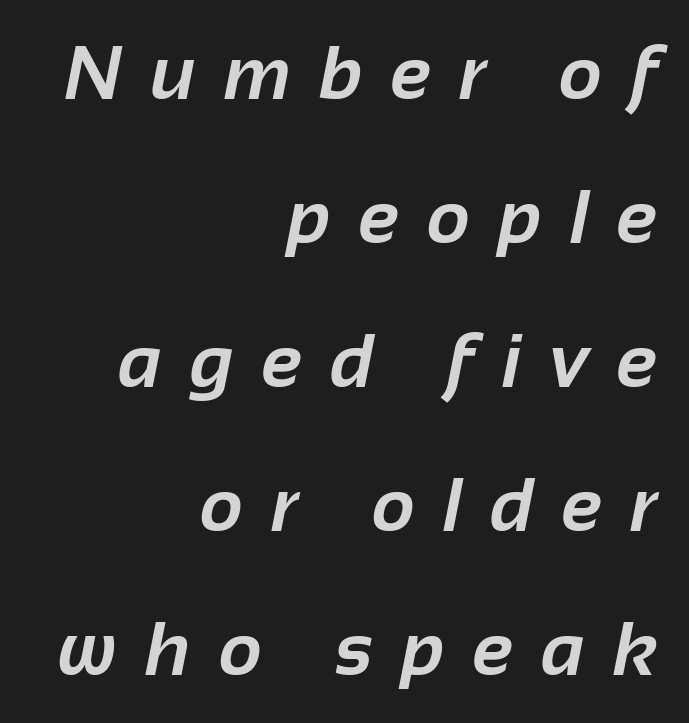
The font is running at its bold setting. Layout note: lines flush right. The designer dialed line spacing up above the default. These lines have a slow, spaced-out rhythm from letter to letter.
